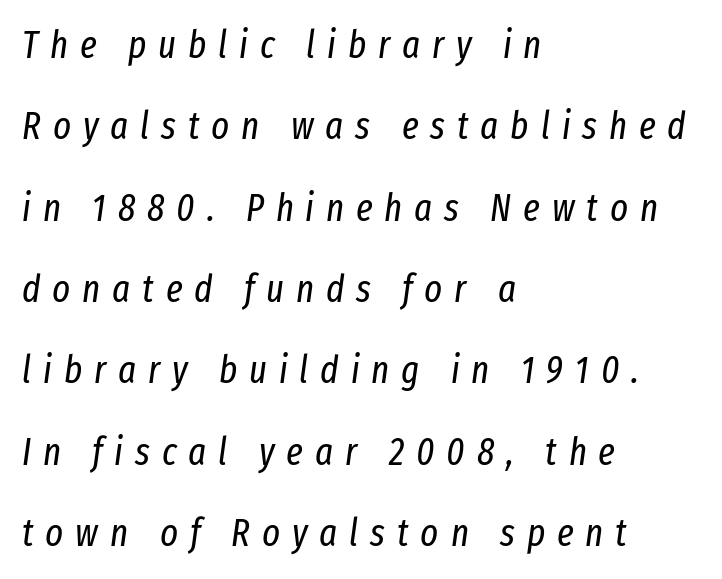
{"italic": "yes", "lean": "right", "slant_degrees": 8, "bold": "no", "weight": "regular", "width": "condensed", "stroke_contrast": "low", "x_height": "medium", "monospaced": "no", "underline": "no", "align": "left", "line_spacing": "loose", "line_spacing_ratio": 2.14, "letter_spacing": "wide", "letter_spacing_em": 0.31, "glyph_px": 38}
